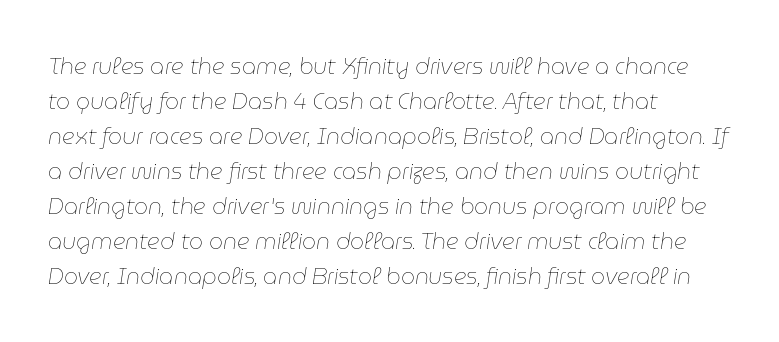
The image shows 22 px text type, italic (leaning right); set left-aligned, normal line spacing (1.59x), normal letter spacing, not underlined.
